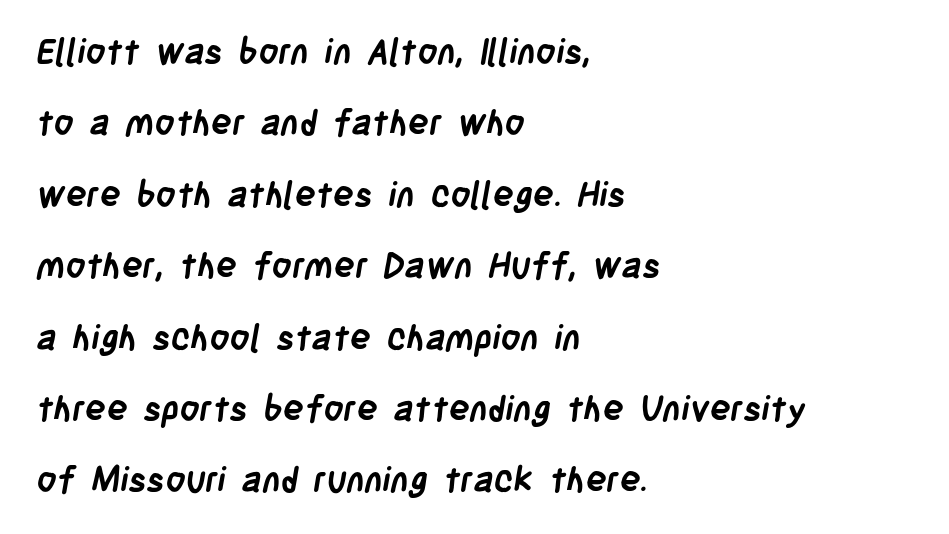
This sample trades compactness for vertical openness between lines. These lines carry a lot of weight — the face is fully bold. Decoration check: the copy has no underline. Each letter keeps its own natural width here, so spacing adapts to shape.
